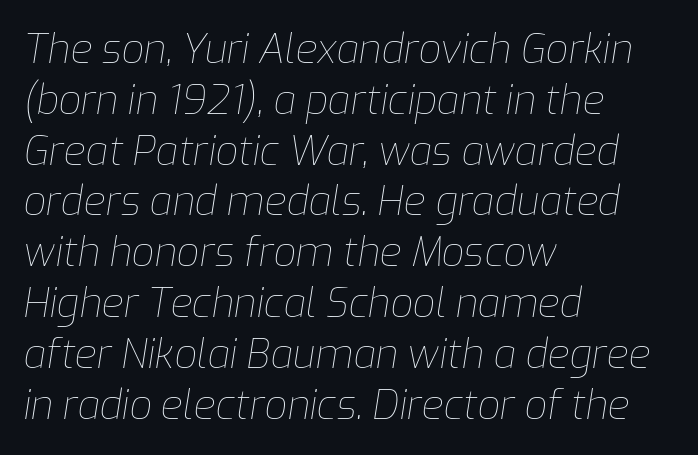
{"italic": "yes", "lean": "right", "slant_degrees": 9, "bold": "no", "weight": "thin", "width": "normal", "stroke_contrast": "low", "x_height": "medium", "monospaced": "no", "underline": "no", "align": "left", "line_spacing": "normal", "line_spacing_ratio": 1.27, "letter_spacing": "normal", "letter_spacing_em": 0.0, "glyph_px": 40}
